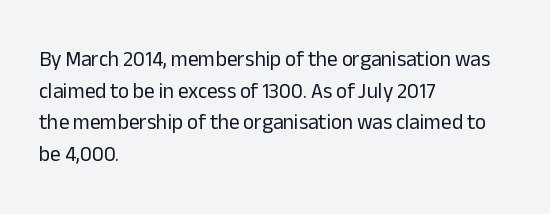
The image shows 21 px text type, upright; set left-aligned, normal line spacing (1.51x), normal letter spacing, not underlined.
